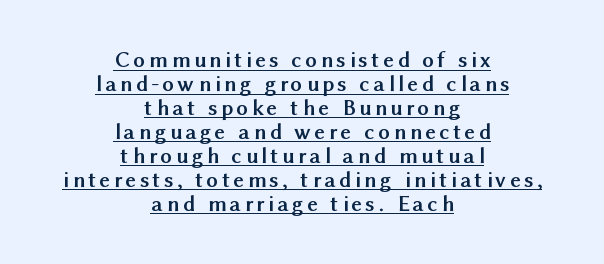
The block of text is dense from top to bottom, with scant space between rows. Bold? Absolutely — the strokes are thick and heavy. Upright lettering throughout. Casual observation: everything's sitting right in the middle.
